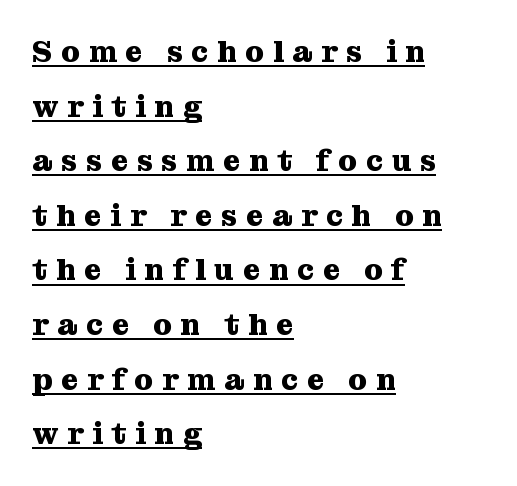
Q: Is the text bold? A: Yes.
Q: Is the text italic (slanted)? A: No, it is upright.
Q: Is the typeface a serif or a sans-serif typeface? A: Serif.
Q: Is the text underlined? A: Yes.
Q: How is the paragraph aligned? A: Left-aligned.
Q: Is the spacing between letters normal or unusually wide? A: Unusually wide.
Q: Width (condensed, normal, or wide)? A: Normal.
Q: Stroke contrast? A: Medium.
Q: x-height? A: Medium.
Q: Monospaced? A: No.
